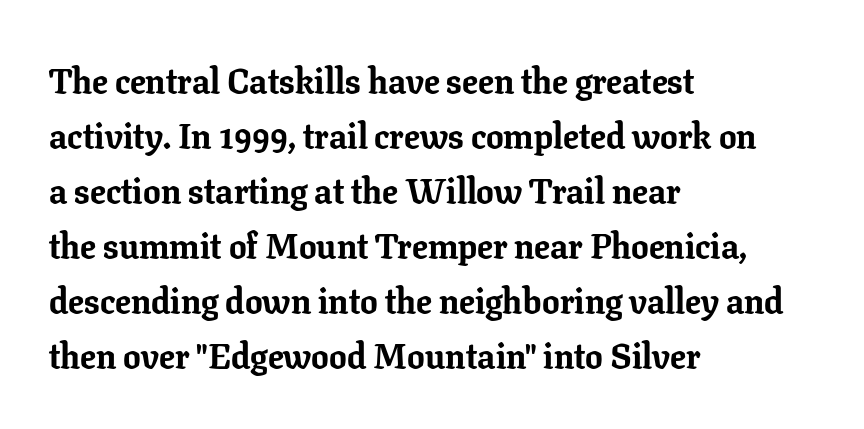
The image shows 35 px bold serif type, upright; set left-aligned, normal line spacing (1.57x), normal letter spacing, not underlined; low stroke contrast and a medium x-height.
